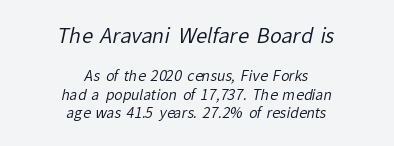
The image shows 20 px text type; set centered, normal line spacing (1.34x), normal letter spacing, not underlined; the first (top) block is 1.43x larger.
